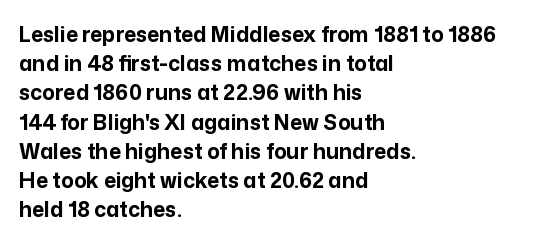
{"italic": "no", "bold": "yes", "underline": "no", "align": "left", "line_spacing": "normal", "line_spacing_ratio": 1.39, "letter_spacing": "normal", "letter_spacing_em": 0.0, "glyph_px": 21}
